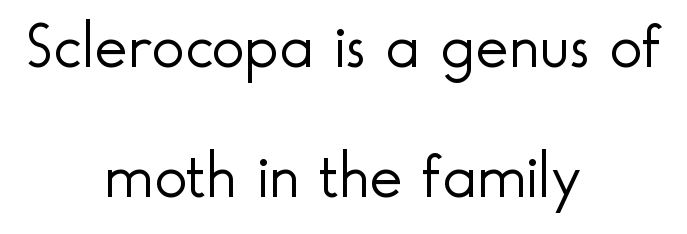
The image shows 63 px light sans-serif type, upright; set centered, loose line spacing (2.06x), normal letter spacing, not underlined; a small x-height.
